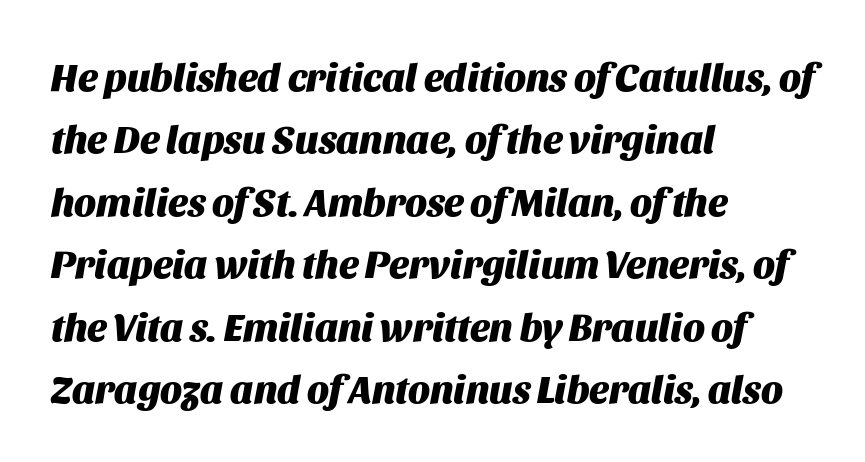
The image shows 39 px heavy type, italic (leaning right); set left-aligned, normal line spacing (1.6x), normal letter spacing, not underlined; medium stroke contrast and a large x-height.
